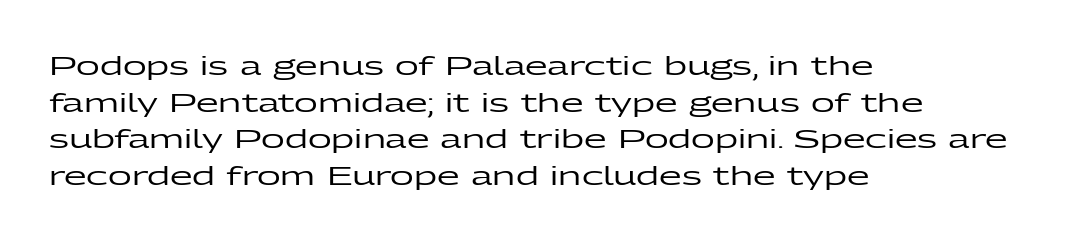
{"italic": "no", "underline": "no", "align": "left", "line_spacing": "normal", "line_spacing_ratio": 1.41, "letter_spacing": "normal", "letter_spacing_em": 0.0, "glyph_px": 26}
